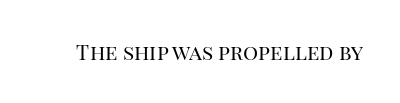
The image shows 21 px text type, upright; set normal letter spacing, not underlined.
